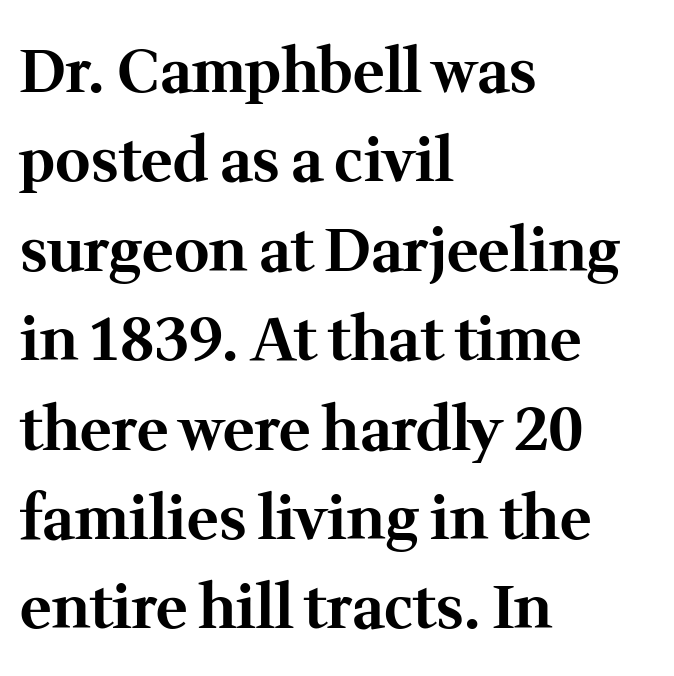
{"serif": "yes", "italic": "no", "bold": "yes", "weight": "bold", "width": "normal", "stroke_contrast": "medium", "x_height": "medium", "monospaced": "no", "underline": "no", "align": "left", "line_spacing": "normal", "line_spacing_ratio": 1.49, "letter_spacing": "normal", "letter_spacing_em": 0.0, "glyph_px": 60}
